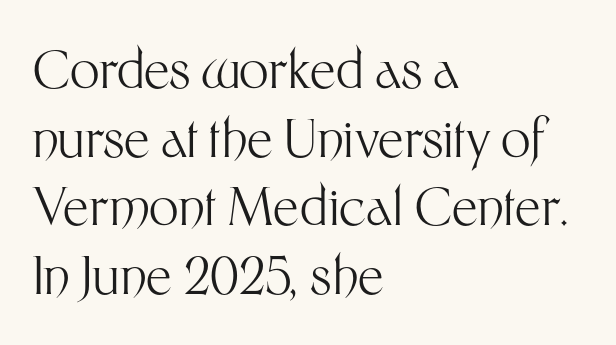
Regarding serifs, this sample does without them. The typography opts for an upright posture over an oblique one. The zone under the glyphs is completely vacant. The typesetting does not lean heavy: it is not bold. The rendering uses natural spacing where letterforms have individual widths. Between one letter and the next there's only the usual sliver of space.
